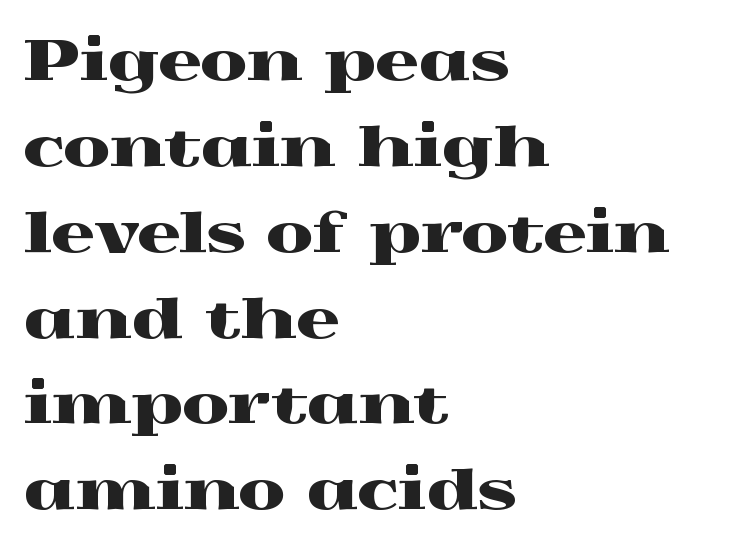
Q: Is the text italic (slanted)? A: No, it is upright.
Q: Is the typeface a serif or a sans-serif typeface? A: Serif.
Q: Is the text underlined? A: No.
Q: How is the paragraph aligned? A: Left-aligned.
Q: Is the spacing between letters normal or unusually wide? A: Normal.
Q: Is the spacing between lines tight, normal or loose? A: Normal.
Q: Width (condensed, normal, or wide)? A: Wide.
Q: x-height? A: Medium.
Q: Monospaced? A: No.
